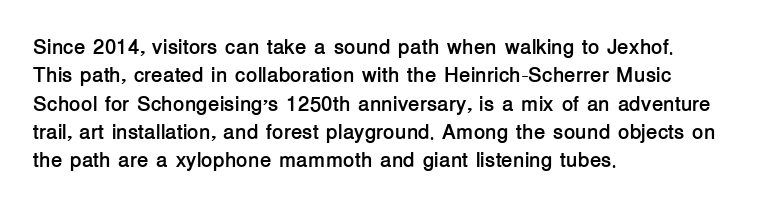
Q: Is the text bold? A: Yes.
Q: Is the text italic (slanted)? A: No, it is upright.
Q: Is the text underlined? A: No.
Q: How is the paragraph aligned? A: Left-aligned.
Q: Is the spacing between letters normal or unusually wide? A: Normal.
Q: Is the spacing between lines tight, normal or loose? A: Normal.
